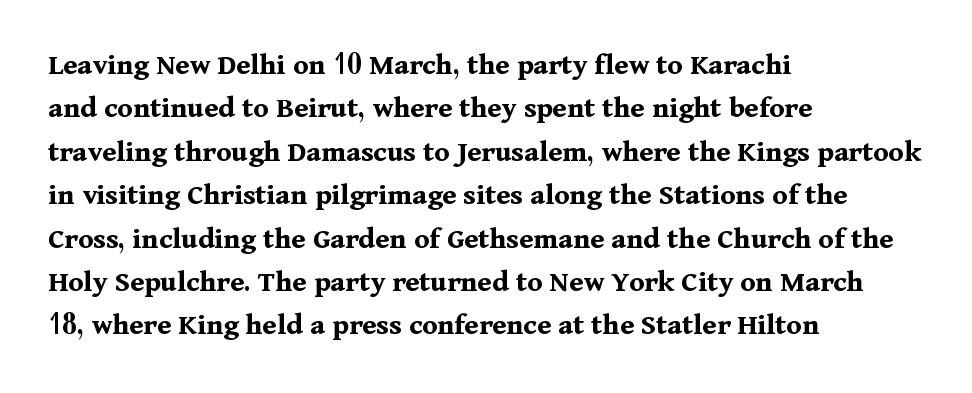
Q: Is the text bold? A: Yes.
Q: Is the text italic (slanted)? A: No, it is upright.
Q: Is the typeface a serif or a sans-serif typeface? A: Serif.
Q: Is the text underlined? A: No.
Q: How is the paragraph aligned? A: Left-aligned.
Q: Is the spacing between letters normal or unusually wide? A: Normal.
Q: Is the spacing between lines tight, normal or loose? A: Normal.
Q: Width (condensed, normal, or wide)? A: Normal.
Q: Stroke contrast? A: Medium.
Q: x-height? A: Medium.
Q: Monospaced? A: No.
